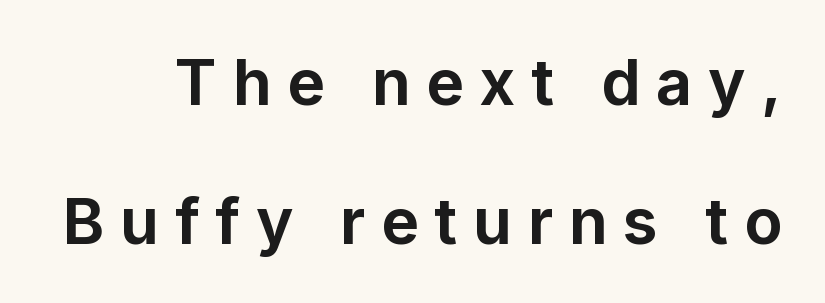
{"serif": "no", "italic": "no", "bold": "yes", "weight": "bold", "width": "normal", "stroke_contrast": "low", "x_height": "medium", "monospaced": "no", "underline": "no", "line_spacing": "loose", "line_spacing_ratio": 2.2, "letter_spacing": "wide", "letter_spacing_em": 0.25, "glyph_px": 63}
